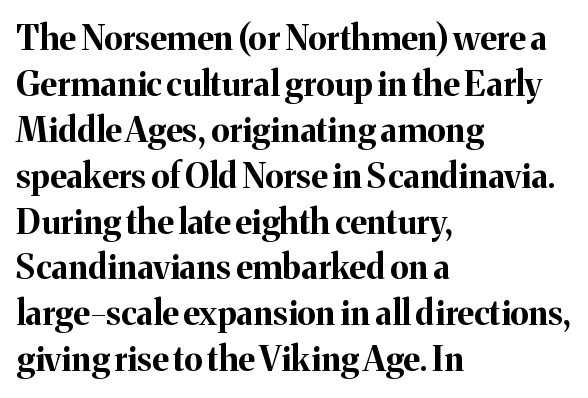
The vertical gap from one line to the next is medium. The lettering stays uniformly vertical, giving the passage a roman look. Compared with typical body copy, the letter spacing here is the same. Does the weight exceed regular? Yes, all the way to bold. Each letter keeps its own natural width here, so spacing adapts to shape.
